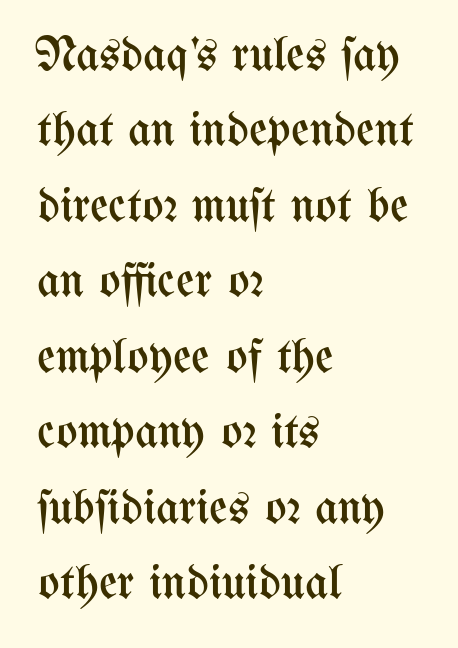
Q: Is the text bold? A: No.
Q: Is the text italic (slanted)? A: No, it is upright.
Q: Is the text underlined? A: No.
Q: How is the paragraph aligned? A: Left-aligned.
Q: Is the spacing between letters normal or unusually wide? A: Normal.
Q: Is the spacing between lines tight, normal or loose? A: Normal.
Q: Width (condensed, normal, or wide)? A: Condensed.
Q: Stroke contrast? A: Medium.
Q: x-height? A: Medium.
Q: Monospaced? A: No.
